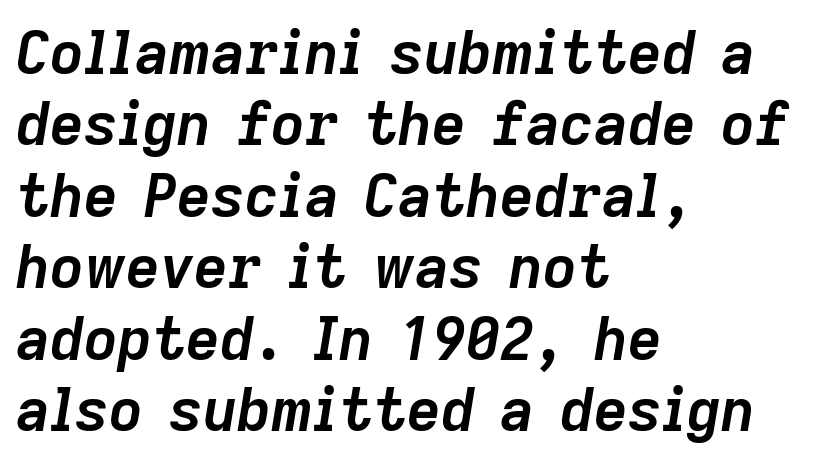
On the weight axis this lands at bold, roughly 700. Inter-character spacing is left at the font's built-in metrics. The letters advance in unequal steps, a hallmark of proportional type. Notice how the stems are inclined rather than vertical — that's the hallmark of italics. A student would call this left alignment; a typographer would say flush left, rag right. This rendering features lettering with no underline.
